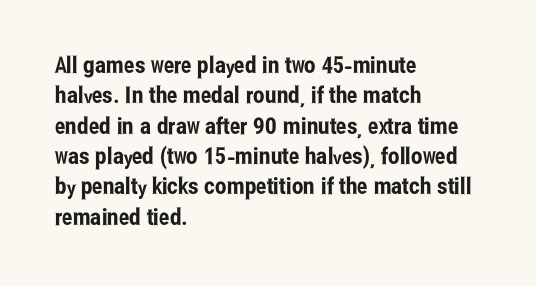
{"italic": "no", "underline": "no", "align": "left", "line_spacing": "normal", "line_spacing_ratio": 1.32, "letter_spacing": "normal", "letter_spacing_em": 0.0, "glyph_px": 23}
